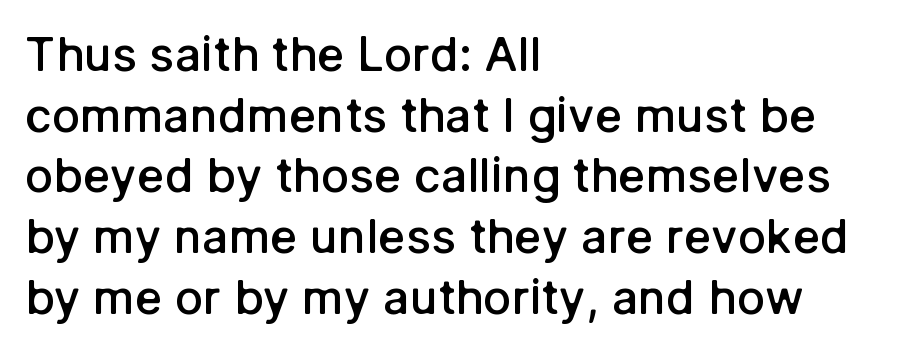
The image shows 47 px semibold sans-serif type, upright; set left-aligned, normal line spacing (1.29x), normal letter spacing, not underlined; low stroke contrast and a medium x-height.
